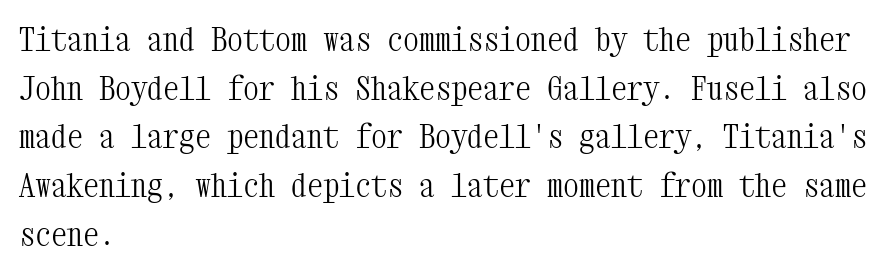
{"serif": "yes", "italic": "no", "bold": "no", "weight": "light", "width": "condensed", "stroke_contrast": "medium", "x_height": "medium", "monospaced": "yes", "underline": "no", "align": "left", "line_spacing": "normal", "line_spacing_ratio": 1.52, "letter_spacing": "normal", "letter_spacing_em": 0.0, "glyph_px": 32}
